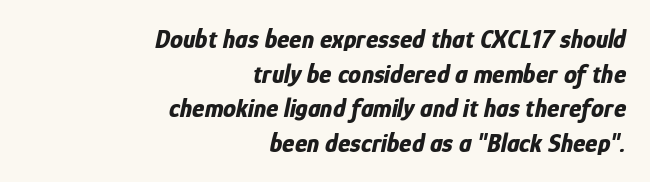
Q: Is the text bold? A: Yes.
Q: Is the text italic (slanted)? A: Yes, it leans right by about 12 degrees.
Q: Is the text underlined? A: No.
Q: How is the paragraph aligned? A: Right-aligned.
Q: Is the spacing between letters normal or unusually wide? A: Normal.
Q: Is the spacing between lines tight, normal or loose? A: Normal.
